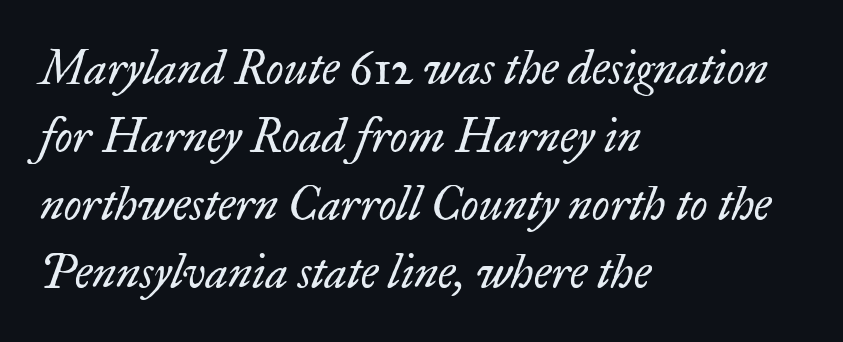
Q: Is the text bold? A: No.
Q: Is the text italic (slanted)? A: Yes, it leans right by about 17 degrees.
Q: Is the typeface a serif or a sans-serif typeface? A: Serif.
Q: Is the text underlined? A: No.
Q: How is the paragraph aligned? A: Left-aligned.
Q: Is the spacing between letters normal or unusually wide? A: Normal.
Q: Is the spacing between lines tight, normal or loose? A: Normal.
Q: Width (condensed, normal, or wide)? A: Normal.
Q: Stroke contrast? A: Low.
Q: x-height? A: Small.
Q: Monospaced? A: No.
